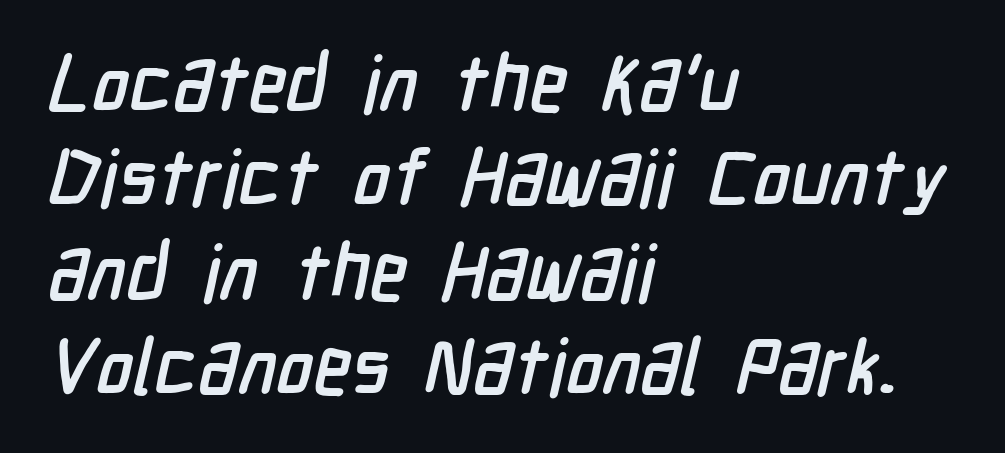
Q: Is the typeface a serif or a sans-serif typeface? A: Sans-serif.
Q: Is the text underlined? A: No.
Q: How is the paragraph aligned? A: Left-aligned.
Q: Is the spacing between letters normal or unusually wide? A: Normal.
Q: Width (condensed, normal, or wide)? A: Condensed.
Q: Stroke contrast? A: Low.
Q: x-height? A: Medium.
Q: Monospaced? A: No.
